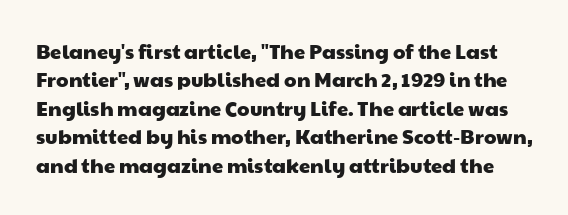
Q: Is the text underlined? A: No.
Q: Is the spacing between letters normal or unusually wide? A: Normal.
Q: Is the spacing between lines tight, normal or loose? A: Normal.
